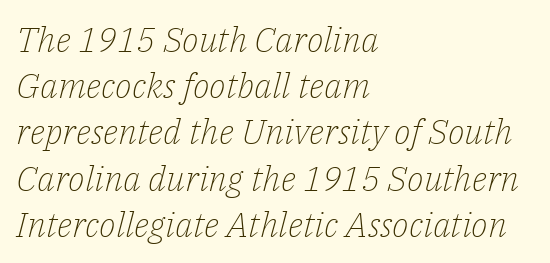
Q: Is the text bold? A: No.
Q: Is the text italic (slanted)? A: Yes, it leans right by about 14 degrees.
Q: Is the typeface a serif or a sans-serif typeface? A: Serif.
Q: Is the text underlined? A: No.
Q: How is the paragraph aligned? A: Left-aligned.
Q: Is the spacing between letters normal or unusually wide? A: Normal.
Q: Is the spacing between lines tight, normal or loose? A: Normal.
Q: Width (condensed, normal, or wide)? A: Normal.
Q: Stroke contrast? A: Low.
Q: x-height? A: Medium.
Q: Monospaced? A: No.
